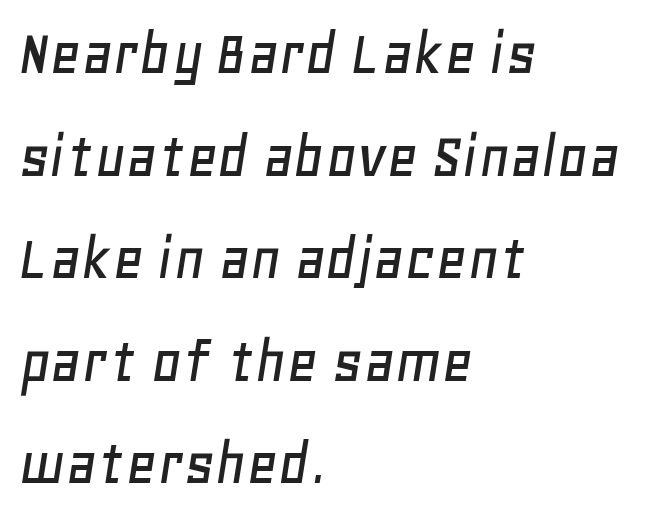
Underlining? Definitely not there. The face used here has a pronounced slope to its letters. Short note: letters normally spaced. Teacher's note: observe the even left margin — that is flush-left alignment. The space between consecutive lines is moderate. You could not count columns in this text — the font is proportionally spaced.
